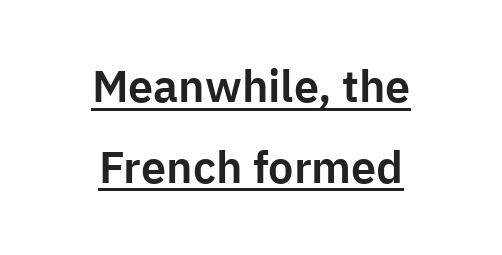
Q: Is the text italic (slanted)? A: No, it is upright.
Q: Is the typeface a serif or a sans-serif typeface? A: Sans-serif.
Q: Is the text underlined? A: Yes.
Q: How is the paragraph aligned? A: Centered.
Q: Is the spacing between letters normal or unusually wide? A: Normal.
Q: Width (condensed, normal, or wide)? A: Normal.
Q: Stroke contrast? A: Low.
Q: x-height? A: Medium.
Q: Monospaced? A: No.
